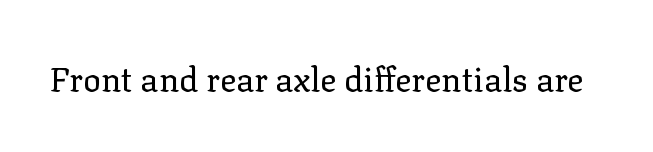
{"serif": "yes", "italic": "no", "bold": "no", "weight": "regular", "width": "normal", "stroke_contrast": "low", "x_height": "medium", "monospaced": "no", "underline": "no", "letter_spacing": "normal", "letter_spacing_em": 0.0, "glyph_px": 34}
